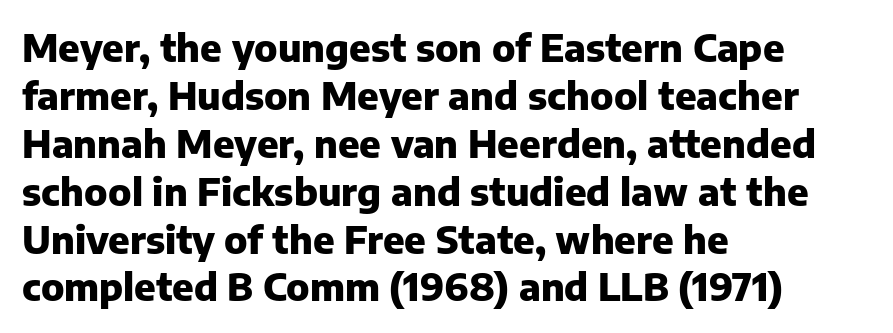
The image shows 38 px heavy sans-serif type, upright; set left-aligned, normal line spacing (1.26x), normal letter spacing, not underlined; low stroke contrast and a medium x-height.
